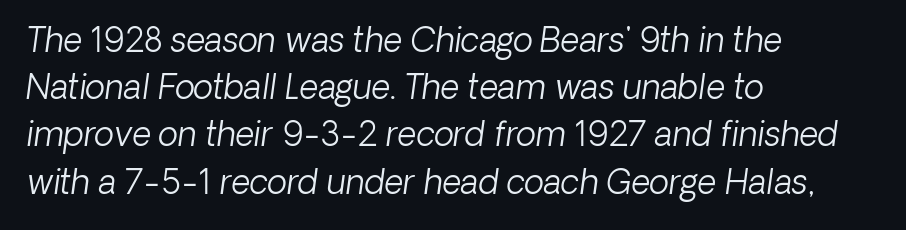
Q: Is the text bold? A: No.
Q: Is the text italic (slanted)? A: Yes, it leans right by about 8 degrees.
Q: Is the text underlined? A: No.
Q: How is the paragraph aligned? A: Left-aligned.
Q: Is the spacing between letters normal or unusually wide? A: Normal.
Q: Is the spacing between lines tight, normal or loose? A: Normal.
Q: Width (condensed, normal, or wide)? A: Normal.
Q: Stroke contrast? A: Low.
Q: x-height? A: Medium.
Q: Monospaced? A: No.
